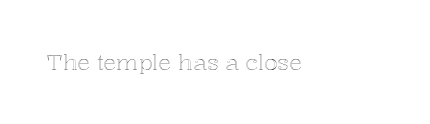
{"italic": "no", "underline": "no", "letter_spacing": "normal", "letter_spacing_em": 0.0, "glyph_px": 22}
